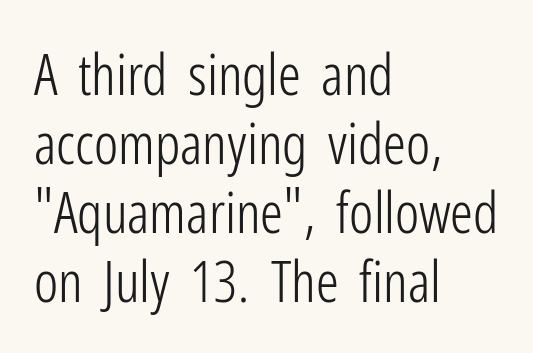
{"serif": "no", "italic": "no", "bold": "no", "weight": "light", "width": "condensed", "stroke_contrast": "low", "x_height": "medium", "monospaced": "no", "underline": "no", "align": "left", "line_spacing_ratio": 1.21, "letter_spacing": "normal", "letter_spacing_em": 0.0, "glyph_px": 57}
